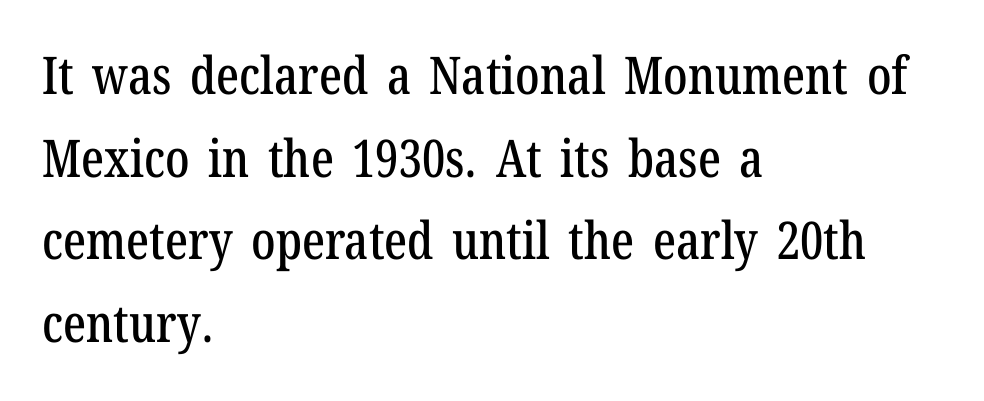
Q: Is the text italic (slanted)? A: No, it is upright.
Q: Is the typeface a serif or a sans-serif typeface? A: Serif.
Q: Is the text underlined? A: No.
Q: How is the paragraph aligned? A: Left-aligned.
Q: Is the spacing between letters normal or unusually wide? A: Normal.
Q: Is the spacing between lines tight, normal or loose? A: Normal.
Q: Width (condensed, normal, or wide)? A: Condensed.
Q: Stroke contrast? A: Low.
Q: x-height? A: Medium.
Q: Monospaced? A: No.
